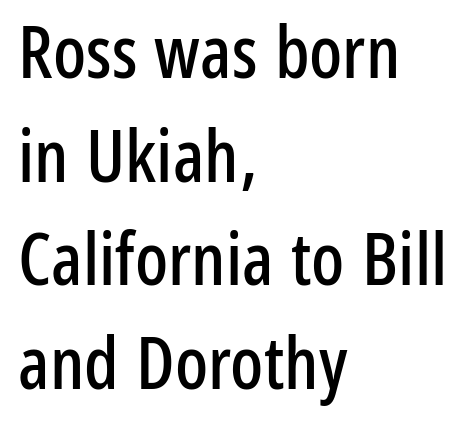
Q: Is the text italic (slanted)? A: No, it is upright.
Q: Is the typeface a serif or a sans-serif typeface? A: Sans-serif.
Q: Is the text underlined? A: No.
Q: How is the paragraph aligned? A: Left-aligned.
Q: Is the spacing between letters normal or unusually wide? A: Normal.
Q: Is the spacing between lines tight, normal or loose? A: Normal.
Q: Width (condensed, normal, or wide)? A: Condensed.
Q: Stroke contrast? A: Low.
Q: x-height? A: Medium.
Q: Monospaced? A: No.
